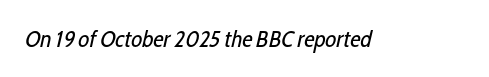
The image shows 23 px text type; set normal letter spacing, not underlined.
